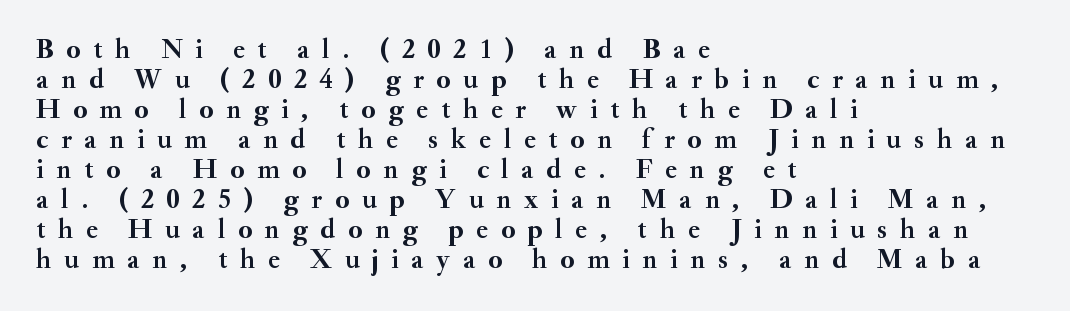
Q: Is the text bold? A: Yes.
Q: Is the text italic (slanted)? A: No, it is upright.
Q: Is the typeface a serif or a sans-serif typeface? A: Serif.
Q: Is the text underlined? A: No.
Q: How is the paragraph aligned? A: Left-aligned.
Q: Is the spacing between letters normal or unusually wide? A: Unusually wide.
Q: Is the spacing between lines tight, normal or loose? A: Tight.
Q: Width (condensed, normal, or wide)? A: Normal.
Q: Stroke contrast? A: Medium.
Q: x-height? A: Small.
Q: Monospaced? A: No.
